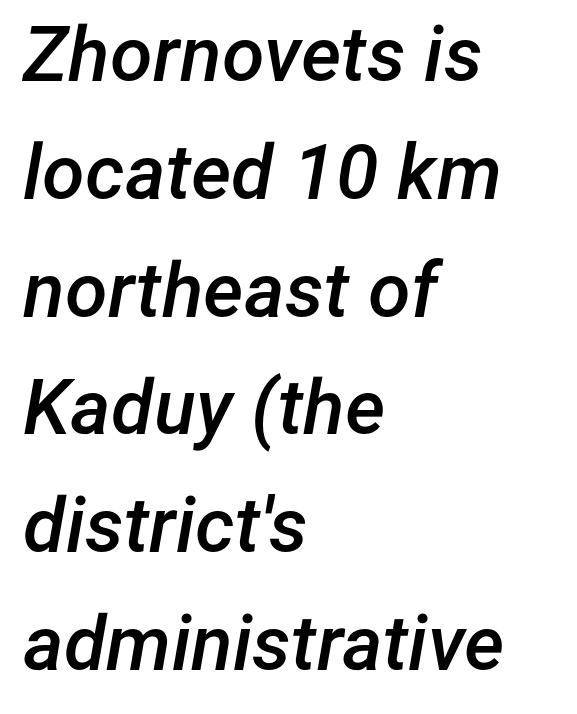
Q: Is the text bold? A: Semi-bold.
Q: Is the text italic (slanted)? A: Yes, it leans right by about 12 degrees.
Q: Is the text underlined? A: No.
Q: How is the paragraph aligned? A: Left-aligned.
Q: Is the spacing between letters normal or unusually wide? A: Normal.
Q: Is the spacing between lines tight, normal or loose? A: Normal.
Q: Width (condensed, normal, or wide)? A: Normal.
Q: Stroke contrast? A: Low.
Q: x-height? A: Medium.
Q: Monospaced? A: No.
